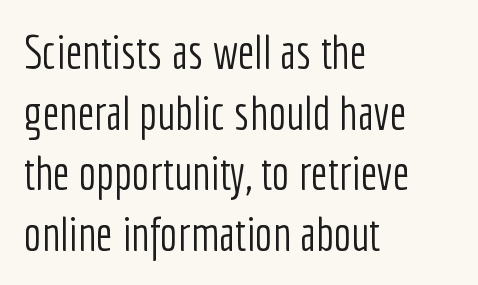
The image shows 47 px light, condensed sans-serif type, upright; set left-aligned, normal line spacing (1.29x), normal letter spacing, not underlined; low stroke contrast and a medium x-height.
